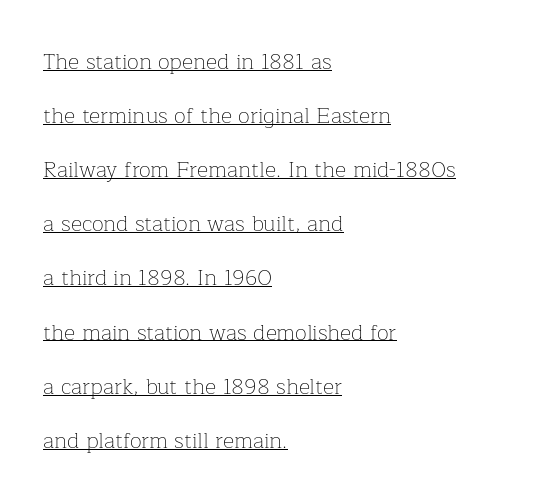
{"italic": "no", "bold": "no", "underline": "yes", "align": "left", "line_spacing": "loose", "line_spacing_ratio": 2.46, "letter_spacing": "normal", "letter_spacing_em": 0.0, "glyph_px": 22}
